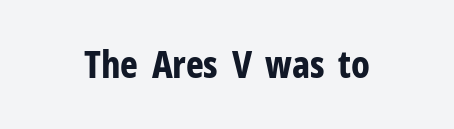
{"serif": "no", "italic": "no", "bold": "yes", "weight": "bold", "width": "condensed", "stroke_contrast": "low", "x_height": "medium", "monospaced": "no", "underline": "no", "letter_spacing": "normal", "letter_spacing_em": 0.0, "glyph_px": 38}
